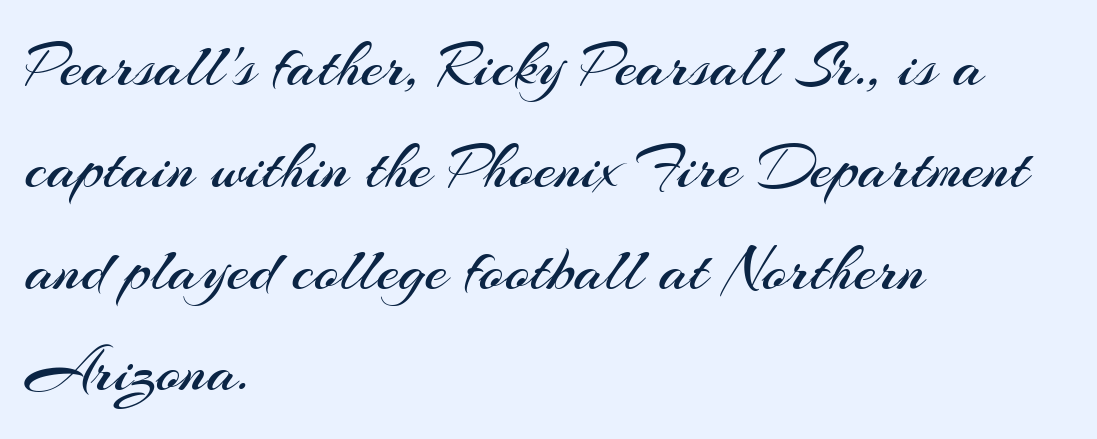
The image shows 64 px regular-weight sans-serif type; set left-aligned, normal line spacing (1.59x), normal letter spacing, not underlined; medium stroke contrast and a small x-height.
